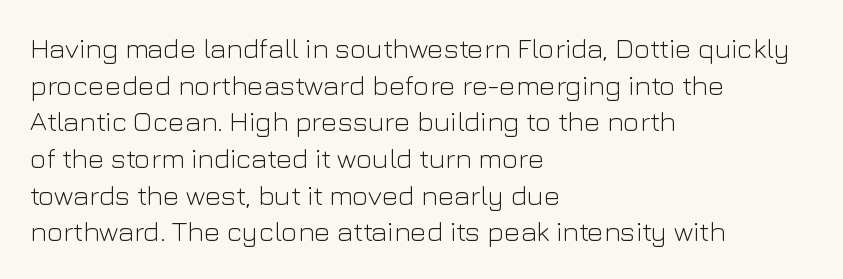
{"serif": "no", "italic": "no", "bold": "no", "weight": "light", "width": "normal", "stroke_contrast": "low", "x_height": "medium", "monospaced": "no", "underline": "no", "align": "left", "line_spacing": "normal", "line_spacing_ratio": 1.31, "letter_spacing": "normal", "letter_spacing_em": 0.0, "glyph_px": 28}
